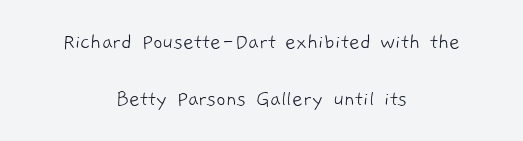
Q: Is the text bold? A: No.
Q: Is the text underlined? A: No.
Q: How is the paragraph aligned? A: Centered.
Q: Is the spacing between letters normal or unusually wide? A: Normal.
Q: Is the spacing between lines tight, normal or loose? A: Loose.
